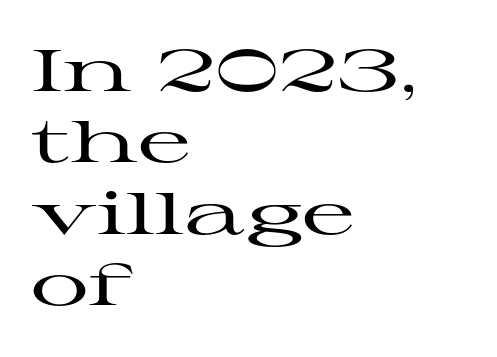
I'd call this a serif setting — the letters wear small feet. The passage shown is typed in a proportional face where columns would drift. Do the letters lean? They stand straight. A typesetter would call this zero additional tracking.
